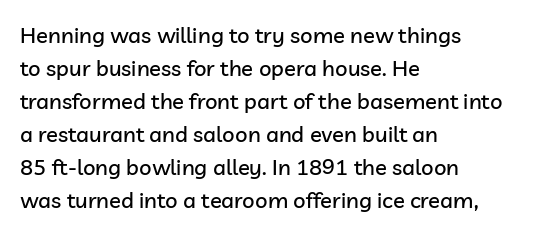
The image shows 22 px text type, upright; set left-aligned, normal line spacing (1.5x), normal letter spacing, not underlined.
